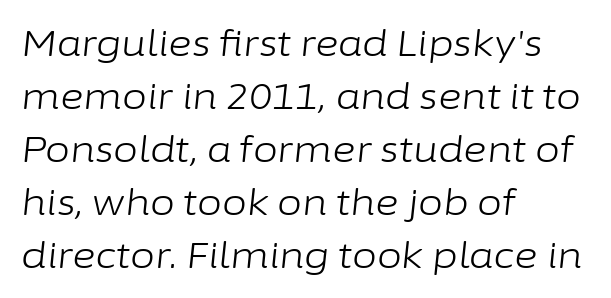
{"italic": "yes", "lean": "right", "slant_degrees": 6, "bold": "no", "weight": "light", "width": "normal", "stroke_contrast": "low", "x_height": "medium", "monospaced": "no", "underline": "no", "align": "left", "line_spacing": "normal", "line_spacing_ratio": 1.47, "letter_spacing": "normal", "letter_spacing_em": 0.0, "glyph_px": 36}
